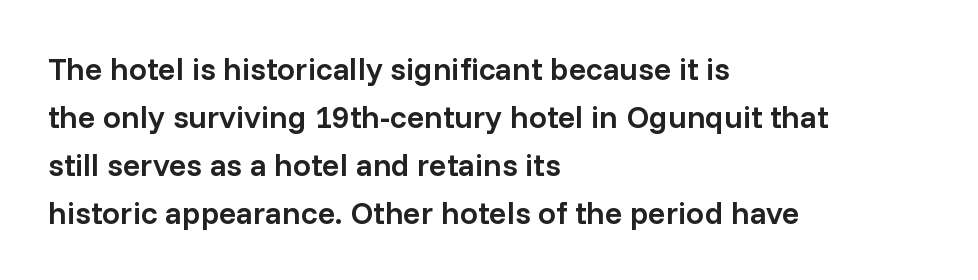
No word sits above an underline. The font's upright variant was chosen for this text. The paragraph shown leans on its left margin. Slightly chunky letters — semibold, I'd say, not full bold.
